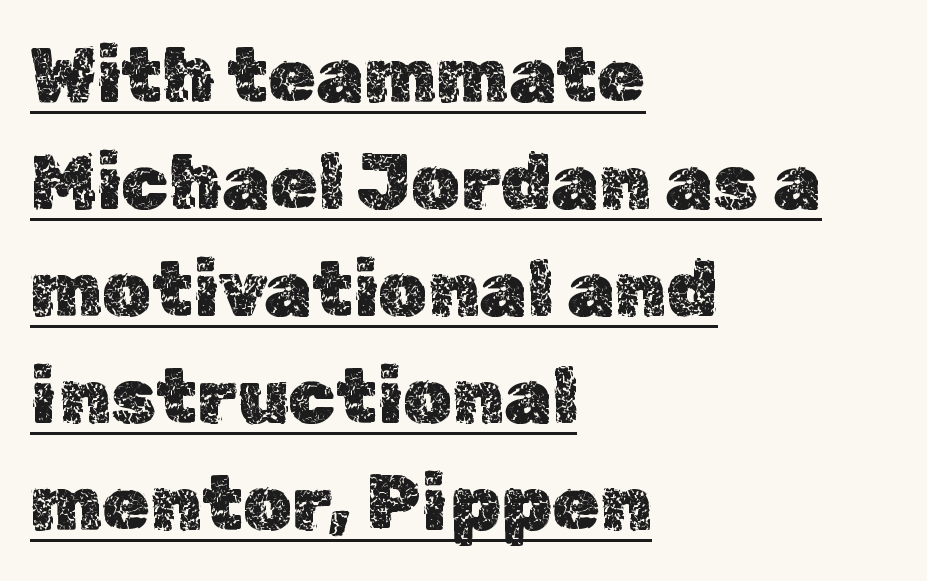
The image shows 77 px text type, upright; set left-aligned, normal line spacing (1.39x), normal letter spacing, underlined; a medium x-height.
